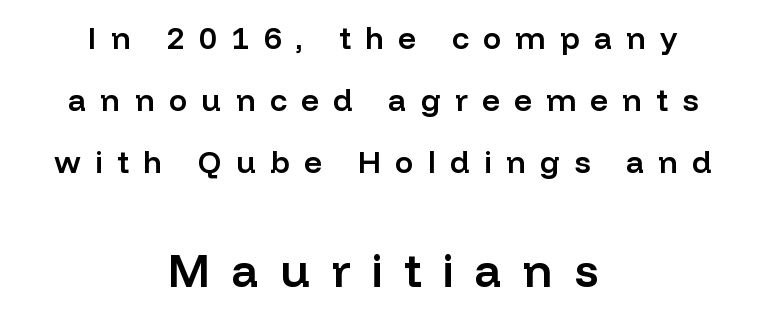
Compared with a flush-left layout, this one balances lines on the center instead. In terms of leading, this rendering errs on the spacious side. A semibold gives these letters moderate extra thickness, short of bold. Stroke terminals: plain, sans-serif. The passage shown is not underscored anywhere.
